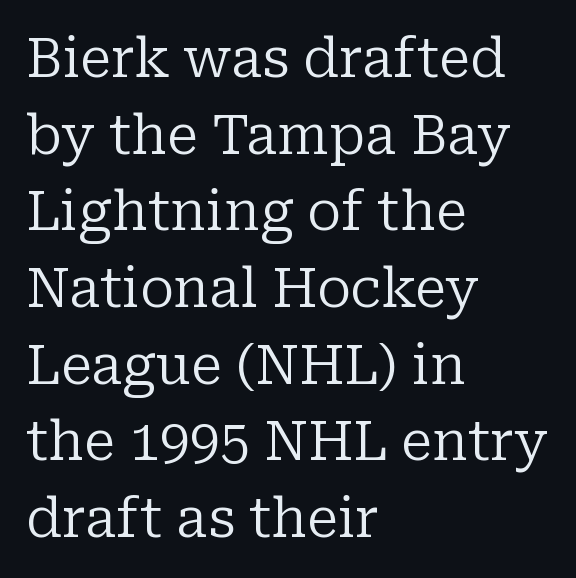
{"serif": "yes", "italic": "no", "bold": "no", "weight": "regular", "width": "normal", "stroke_contrast": "low", "x_height": "medium", "monospaced": "no", "underline": "no", "align": "left", "line_spacing": "normal", "line_spacing_ratio": 1.42, "letter_spacing": "normal", "letter_spacing_em": 0.0, "glyph_px": 54}
